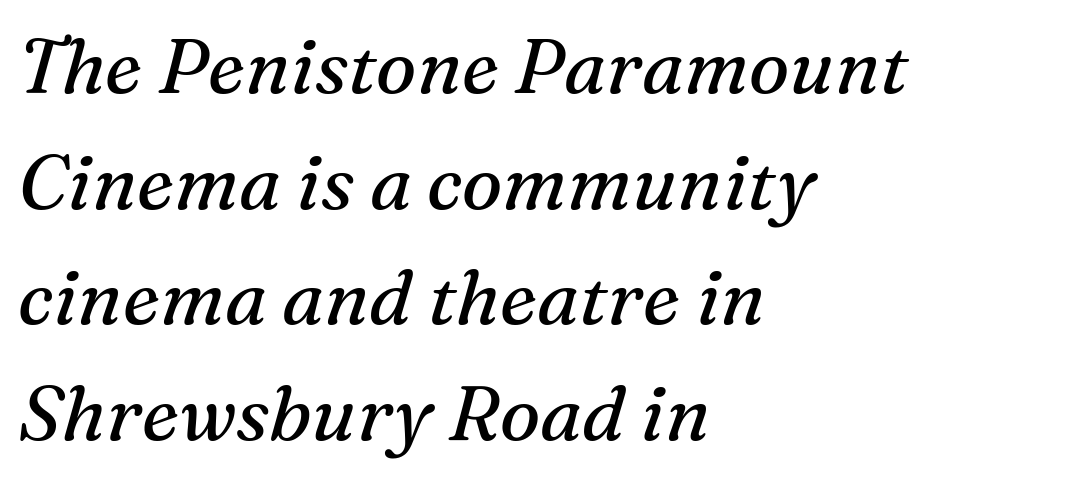
Q: Is the text bold? A: No.
Q: Is the text italic (slanted)? A: Yes, it leans right by about 16 degrees.
Q: Is the typeface a serif or a sans-serif typeface? A: Serif.
Q: Is the text underlined? A: No.
Q: How is the paragraph aligned? A: Left-aligned.
Q: Is the spacing between letters normal or unusually wide? A: Normal.
Q: Is the spacing between lines tight, normal or loose? A: Normal.
Q: Width (condensed, normal, or wide)? A: Normal.
Q: Stroke contrast? A: Medium.
Q: x-height? A: Medium.
Q: Monospaced? A: No.
